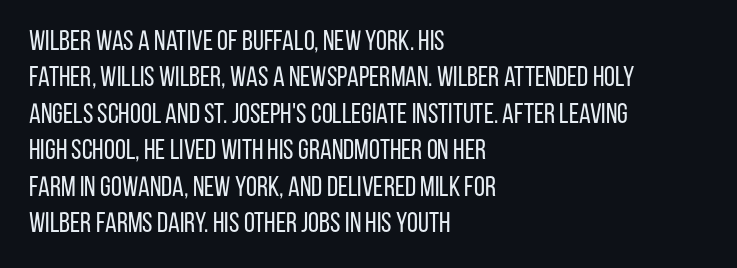
{"serif": "no", "italic": "no", "bold": "no", "weight": "regular", "width": "condensed", "stroke_contrast": "low", "x_height": "large", "monospaced": "no", "underline": "no", "align": "left", "line_spacing": "normal", "line_spacing_ratio": 1.3, "letter_spacing": "normal", "letter_spacing_em": 0.0, "glyph_px": 28}
